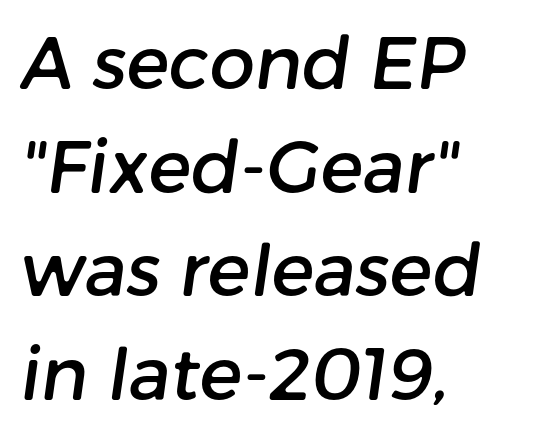
The image shows 72 px sans-serif type; set left-aligned, normal line spacing (1.44x), normal letter spacing, not underlined; low stroke contrast and a medium x-height.
